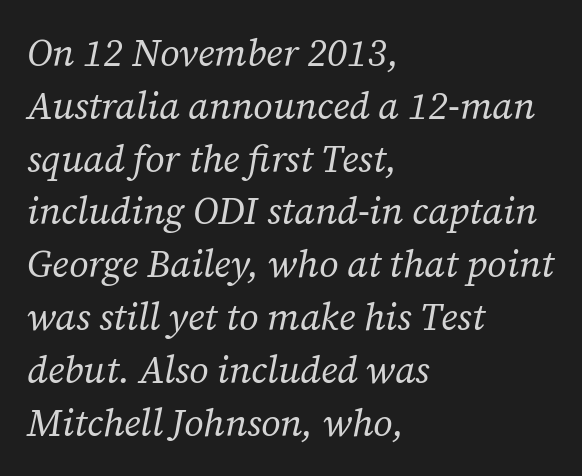
Q: Is the text bold? A: No.
Q: Is the text italic (slanted)? A: Yes, it leans right by about 12 degrees.
Q: Is the typeface a serif or a sans-serif typeface? A: Serif.
Q: Is the text underlined? A: No.
Q: How is the paragraph aligned? A: Left-aligned.
Q: Is the spacing between letters normal or unusually wide? A: Normal.
Q: Is the spacing between lines tight, normal or loose? A: Normal.
Q: Width (condensed, normal, or wide)? A: Normal.
Q: Stroke contrast? A: Low.
Q: x-height? A: Medium.
Q: Monospaced? A: No.
